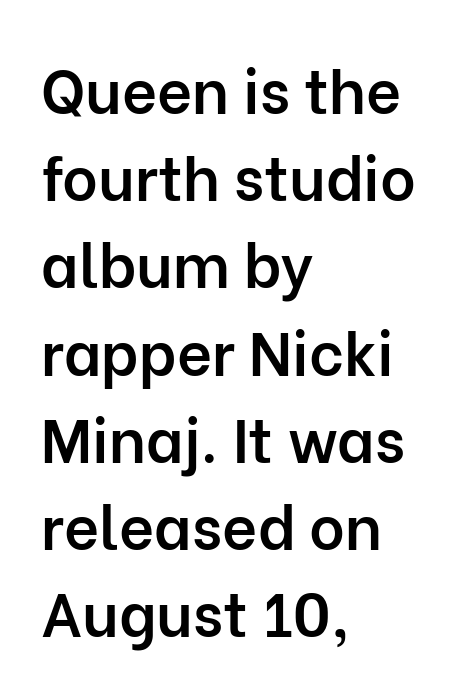
The image shows 61 px semibold sans-serif type, upright; set left-aligned, normal line spacing (1.43x), normal letter spacing, not underlined; low stroke contrast and a medium x-height.
